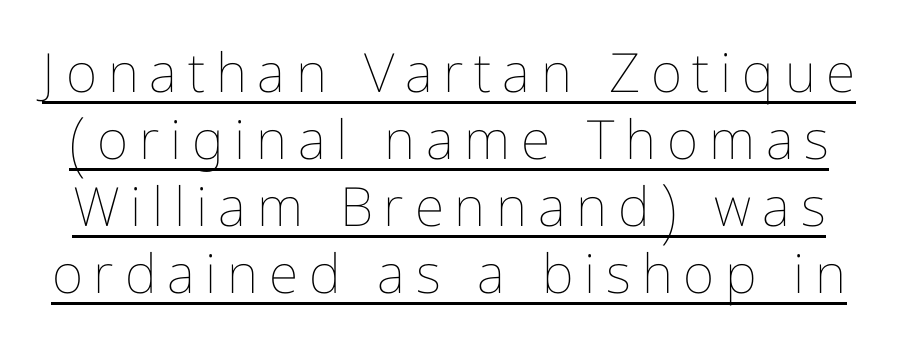
The image shows 54 px thin, condensed type, upright; set line spacing 1.24x, unusually wide letter spacing (+0.2 em), underlined; low stroke contrast and a medium x-height.
